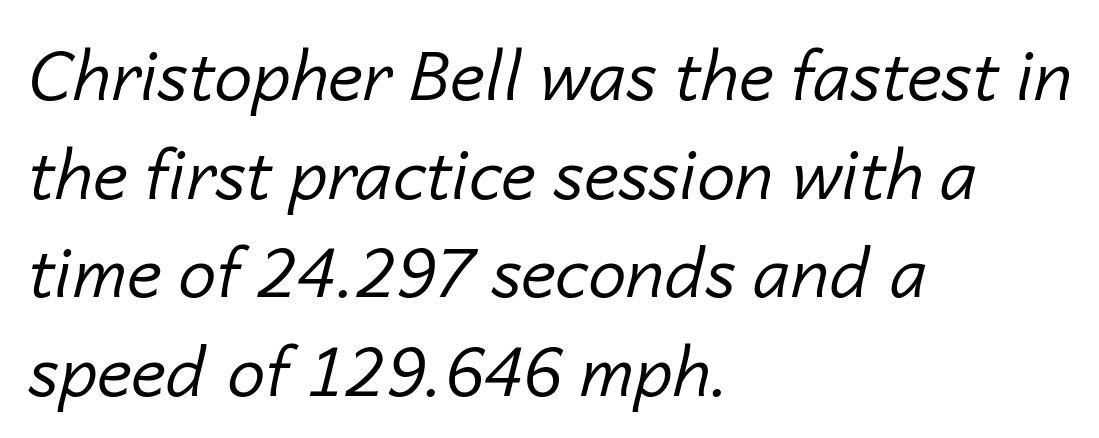
Does the lettering tilt? It does — this is italic. Vertically, the passage feels balanced, rows spaced as you'd expect. The foot of each line stays bare and open. Is the type heavy? It reads as light-to-regular instead. Each line starts at the same left margin while the right side varies.
